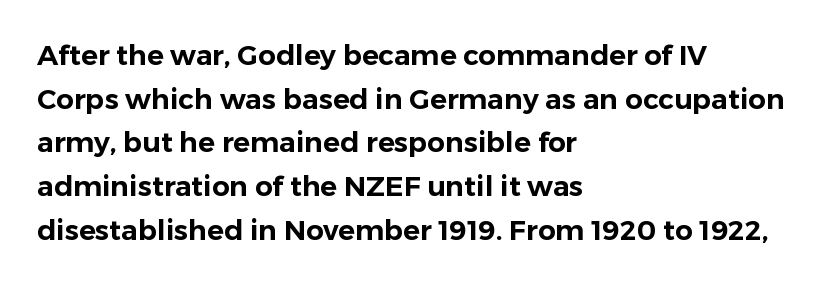
Q: Is the text italic (slanted)? A: No, it is upright.
Q: Is the typeface a serif or a sans-serif typeface? A: Sans-serif.
Q: Is the text underlined? A: No.
Q: How is the paragraph aligned? A: Left-aligned.
Q: Is the spacing between letters normal or unusually wide? A: Normal.
Q: Is the spacing between lines tight, normal or loose? A: Normal.
Q: Width (condensed, normal, or wide)? A: Normal.
Q: Stroke contrast? A: Low.
Q: x-height? A: Medium.
Q: Monospaced? A: No.
